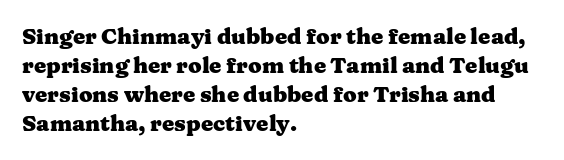
{"italic": "no", "bold": "yes", "underline": "no", "align": "left", "line_spacing": "normal", "line_spacing_ratio": 1.32, "letter_spacing": "normal", "letter_spacing_em": 0.0, "glyph_px": 22}
